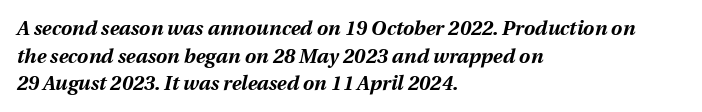
Plenty of ink on the page — the face is bold. Compared with ordinary roman type, these characters are visibly tilted. The words here are not underlined. Successive baselines arrive at the customary interval. The paragraph has a hard left edge and a soft right edge.
